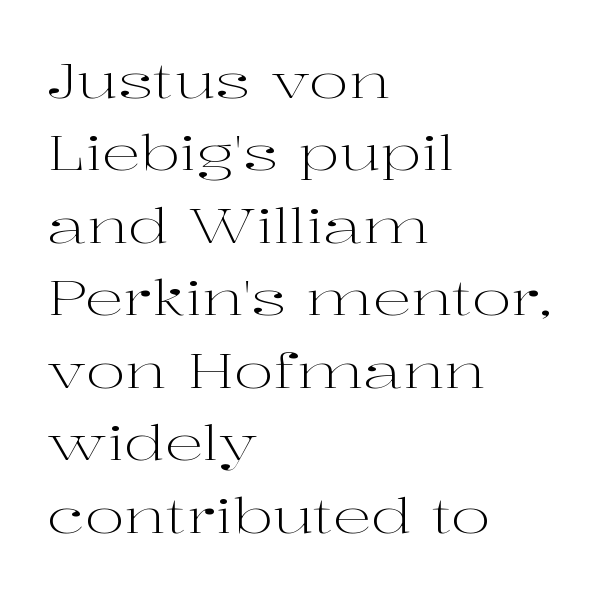
The image shows 48 px light, wide serif type, upright; set left-aligned, normal line spacing (1.51x), normal letter spacing, not underlined; high stroke contrast and a medium x-height.
